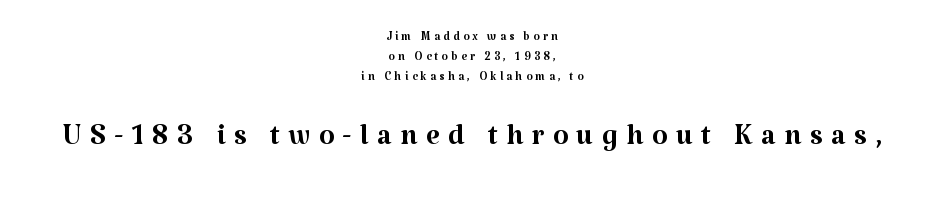
Q: Is the text bold? A: No.
Q: Is the text italic (slanted)? A: No, it is upright.
Q: Is the typeface a serif or a sans-serif typeface? A: Serif.
Q: Is the text underlined? A: No.
Q: How is the paragraph aligned? A: Centered.
Q: Is the spacing between letters normal or unusually wide? A: Unusually wide.
Q: Which block of text is set in a larger size, the first (top) or the second (bottom)? A: The second (bottom) one.
Q: Width (condensed, normal, or wide)? A: Normal.
Q: Stroke contrast? A: Medium.
Q: x-height? A: Medium.
Q: Monospaced? A: No.
